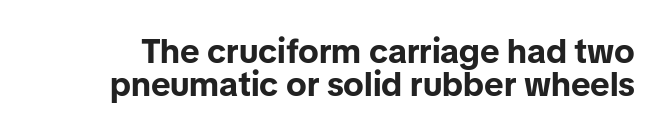
{"serif": "no", "italic": "no", "bold": "yes", "weight": "bold", "width": "normal", "stroke_contrast": "low", "x_height": "medium", "monospaced": "no", "underline": "no", "line_spacing": "tight", "line_spacing_ratio": 0.97, "letter_spacing": "normal", "letter_spacing_em": 0.0, "glyph_px": 34}
